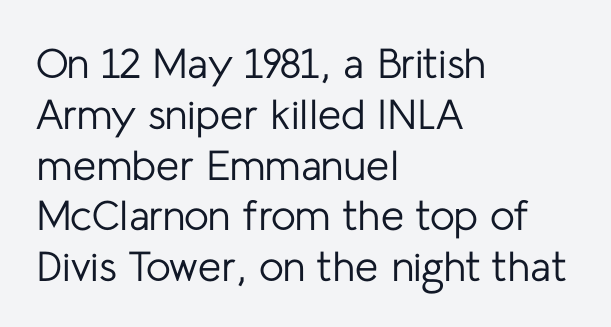
Q: Is the text bold? A: No.
Q: Is the text italic (slanted)? A: No, it is upright.
Q: Is the typeface a serif or a sans-serif typeface? A: Sans-serif.
Q: Is the text underlined? A: No.
Q: How is the paragraph aligned? A: Left-aligned.
Q: Is the spacing between letters normal or unusually wide? A: Normal.
Q: Width (condensed, normal, or wide)? A: Normal.
Q: Stroke contrast? A: Low.
Q: x-height? A: Medium.
Q: Monospaced? A: No.
